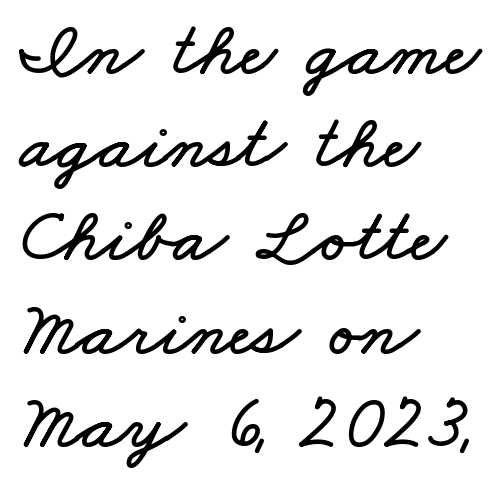
The image shows 77 px wide type; set left-aligned, line spacing 1.21x, normal letter spacing, not underlined; low stroke contrast and a small x-height.
